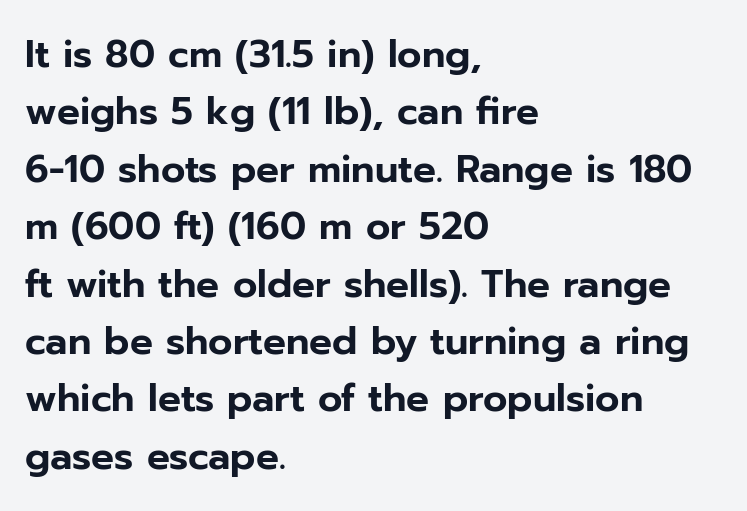
{"serif": "no", "italic": "no", "width": "normal", "stroke_contrast": "low", "x_height": "medium", "monospaced": "no", "underline": "no", "align": "left", "line_spacing": "normal", "line_spacing_ratio": 1.51, "letter_spacing": "normal", "letter_spacing_em": 0.0, "glyph_px": 38}
